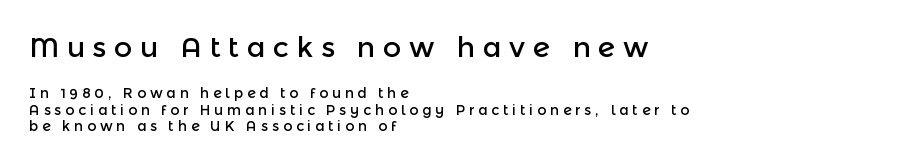
The image shows 28 px sans-serif type, upright; set left-aligned, line spacing 1.17x, unusually wide letter spacing (+0.27 em), not underlined; the first (top) block is 2.0x larger; a medium x-height.
